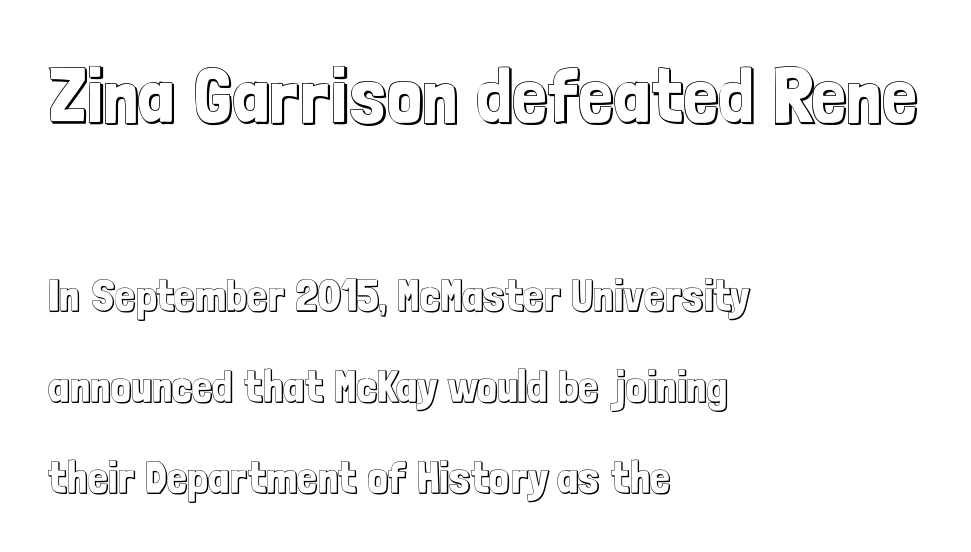
{"italic": "no", "width": "condensed", "x_height": "medium", "monospaced": "no", "underline": "no", "align": "left", "line_spacing": "loose", "line_spacing_ratio": 2.02, "letter_spacing": "normal", "letter_spacing_em": 0.0, "larger_block": "first", "size_ratio": 1.73, "glyph_px": 78}
